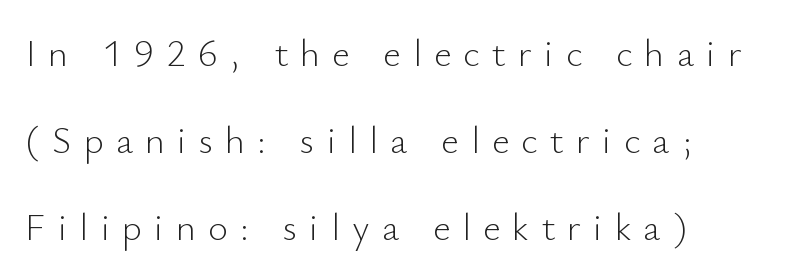
Q: Is the text bold? A: No.
Q: Is the text italic (slanted)? A: No, it is upright.
Q: Is the typeface a serif or a sans-serif typeface? A: Sans-serif.
Q: Is the text underlined? A: No.
Q: Is the spacing between letters normal or unusually wide? A: Unusually wide.
Q: Is the spacing between lines tight, normal or loose? A: Loose.
Q: Width (condensed, normal, or wide)? A: Normal.
Q: Stroke contrast? A: Low.
Q: x-height? A: Small.
Q: Monospaced? A: No.
